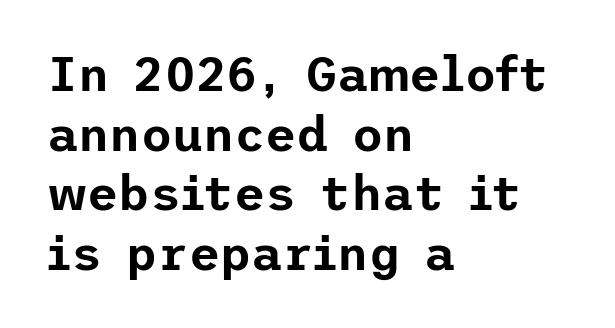
The image shows 48 px sans-serif type, upright; set left-aligned, line spacing 1.24x, normal letter spacing, not underlined; low stroke contrast and a medium x-height.
